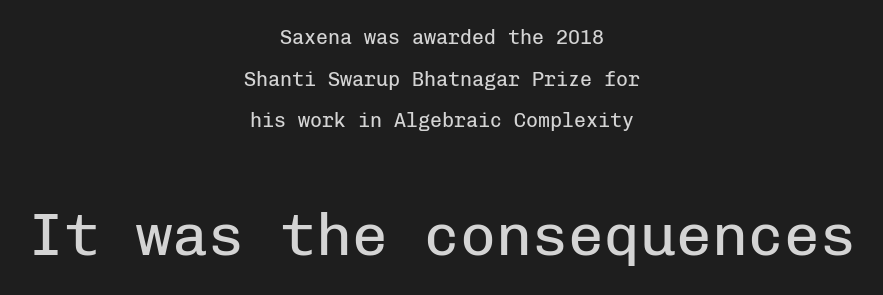
{"serif": "no", "italic": "no", "bold": "no", "weight": "regular", "width": "normal", "stroke_contrast": "low", "x_height": "medium", "monospaced": "yes", "underline": "no", "align": "center", "line_spacing": "loose", "line_spacing_ratio": 2.08, "letter_spacing": "normal", "letter_spacing_em": 0.0, "larger_block": "second", "size_ratio": 3.0, "glyph_px": 60}
